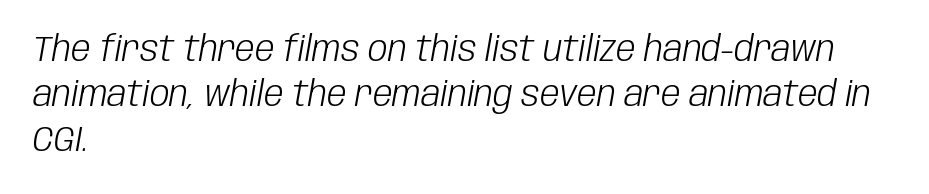
{"italic": "yes", "lean": "right", "slant_degrees": 10, "bold": "no", "weight": "light", "width": "condensed", "stroke_contrast": "low", "x_height": "large", "monospaced": "no", "underline": "no", "align": "left", "line_spacing": "normal", "line_spacing_ratio": 1.29, "letter_spacing": "normal", "letter_spacing_em": 0.0, "glyph_px": 35}
